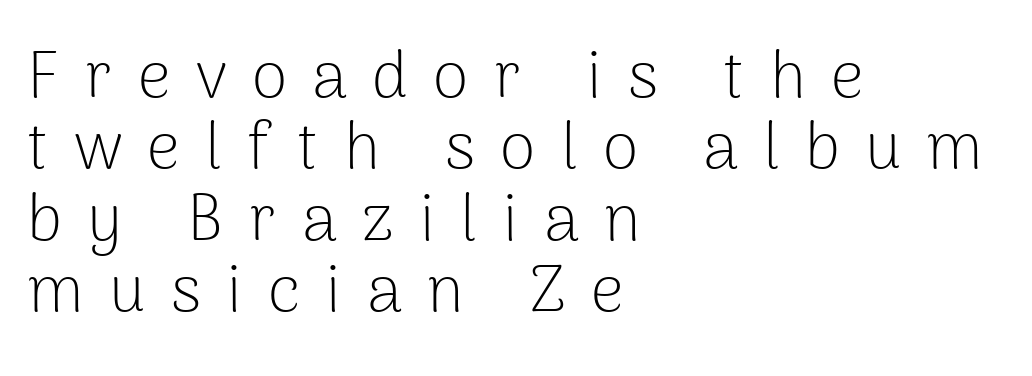
Q: Is the text bold? A: No.
Q: Is the text italic (slanted)? A: No, it is upright.
Q: Is the typeface a serif or a sans-serif typeface? A: Sans-serif.
Q: Is the text underlined? A: No.
Q: How is the paragraph aligned? A: Left-aligned.
Q: Is the spacing between letters normal or unusually wide? A: Unusually wide.
Q: Is the spacing between lines tight, normal or loose? A: Tight.
Q: Width (condensed, normal, or wide)? A: Normal.
Q: Stroke contrast? A: Low.
Q: x-height? A: Medium.
Q: Monospaced? A: No.
